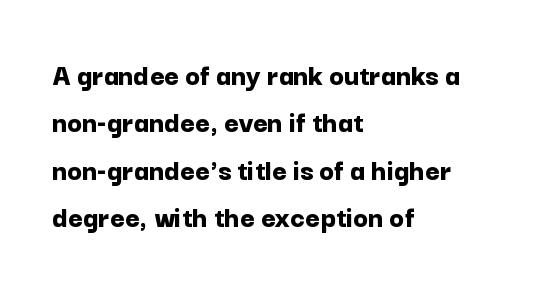
The designer left line spacing at the default. As a designer I'd log this as weight 700, bold. Posture: vertical. These lines are set flush left with a ragged right edge. The foot of each line stays bare and open.
